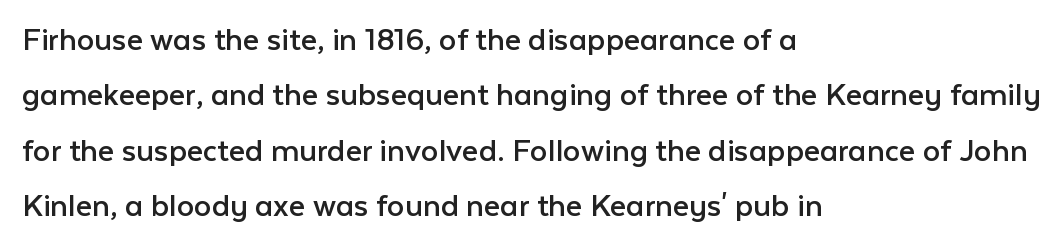
{"serif": "no", "italic": "no", "bold": "no", "weight": "regular", "width": "normal", "stroke_contrast": "low", "x_height": "medium", "monospaced": "no", "underline": "no", "align": "left", "line_spacing": "normal", "line_spacing_ratio": 1.58, "letter_spacing": "normal", "letter_spacing_em": 0.0, "glyph_px": 35}
